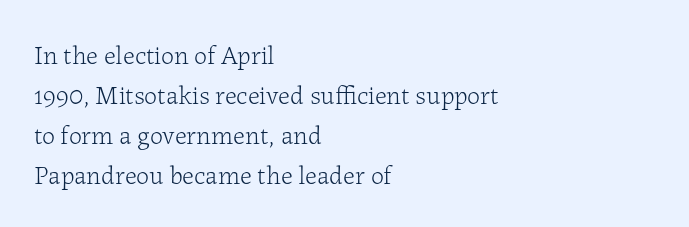
The image shows 26 px text type, upright; set left-aligned, normal line spacing (1.54x), normal letter spacing, not underlined.
